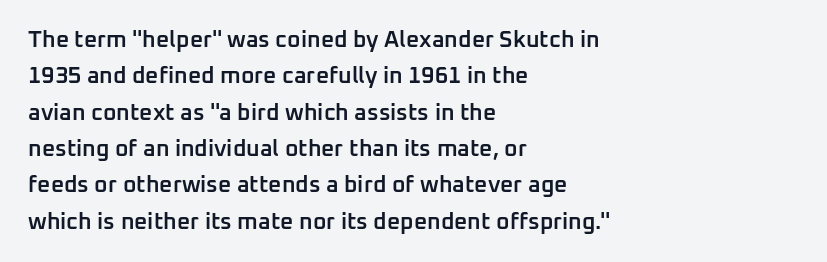
{"italic": "no", "bold": "semi", "underline": "no", "align": "left", "line_spacing": "normal", "line_spacing_ratio": 1.58, "letter_spacing": "normal", "letter_spacing_em": 0.0, "glyph_px": 23}
